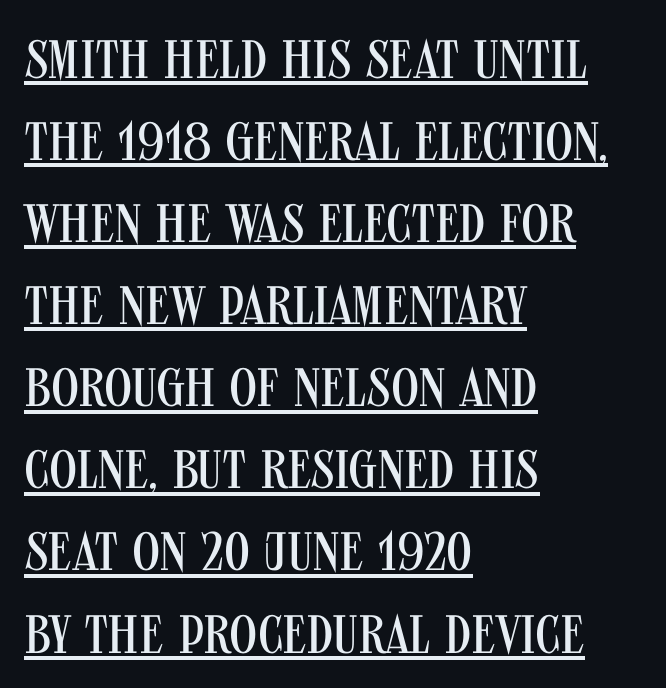
Each line of the rendering has a horizontal stroke beneath the glyphs. Ascenders rise straight up at ninety degrees. Layout note: lines flush left. A typesetter would call this zero additional tracking. Each letter keeps its own natural width here, so spacing adapts to shape.
